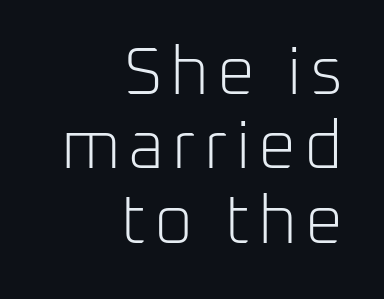
Stems and bowls with no extra thickness — not bold. Unlike a traditional serif, this face leaves its strokes unadorned. Do the characters align in a grid? No, the font is proportional. The letters stand straight up with perfectly vertical stems. Right-aligned paragraph, ragged on the left.
